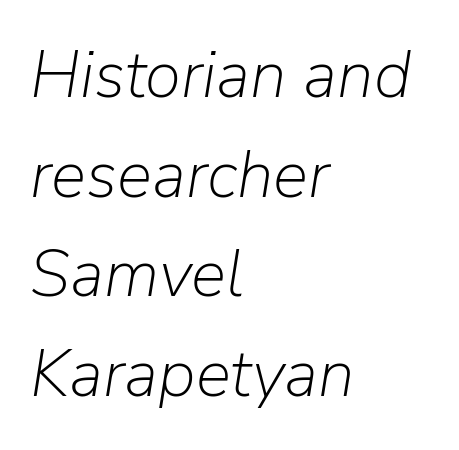
The image shows 66 px light type, italic (leaning right); set left-aligned, normal line spacing (1.51x), normal letter spacing, not underlined; low stroke contrast and a medium x-height.
